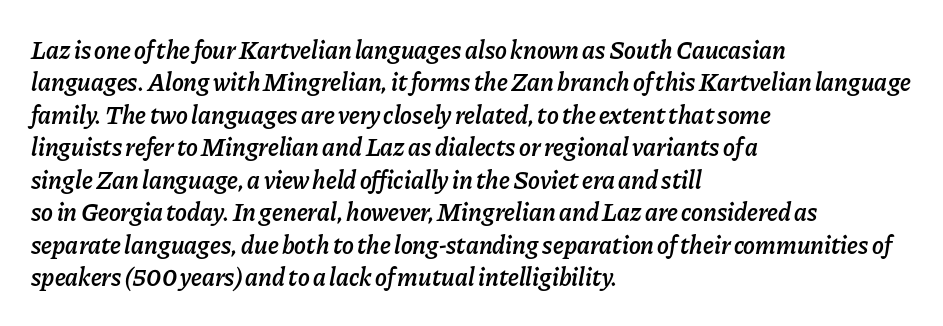
{"italic": "yes", "lean": "right", "slant_degrees": 11, "bold": "semi", "underline": "no", "align": "left", "line_spacing": "normal", "line_spacing_ratio": 1.3, "letter_spacing": "normal", "letter_spacing_em": 0.0, "glyph_px": 25}
